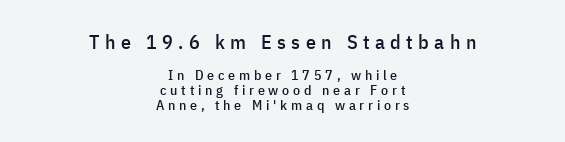
The image shows 20 px text type, upright; set centered, tight line spacing (1.06x), unusually wide letter spacing (+0.27 em), not underlined; the first (top) block is 1.43x larger.
